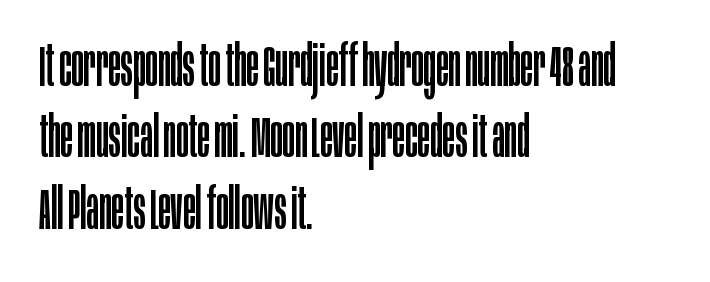
The image shows 58 px regular-weight, condensed sans-serif type, upright; set left-aligned, line spacing 1.23x, normal letter spacing, not underlined; low stroke contrast and a large x-height.
